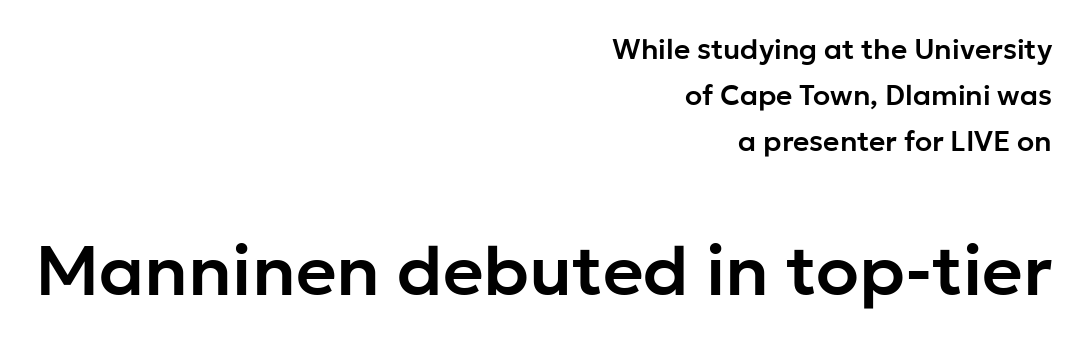
The image shows 70 px sans-serif type, upright; set right-aligned, normal line spacing (1.65x), normal letter spacing, not underlined; the second (bottom) block is 2.5x larger; low stroke contrast and a medium x-height.
